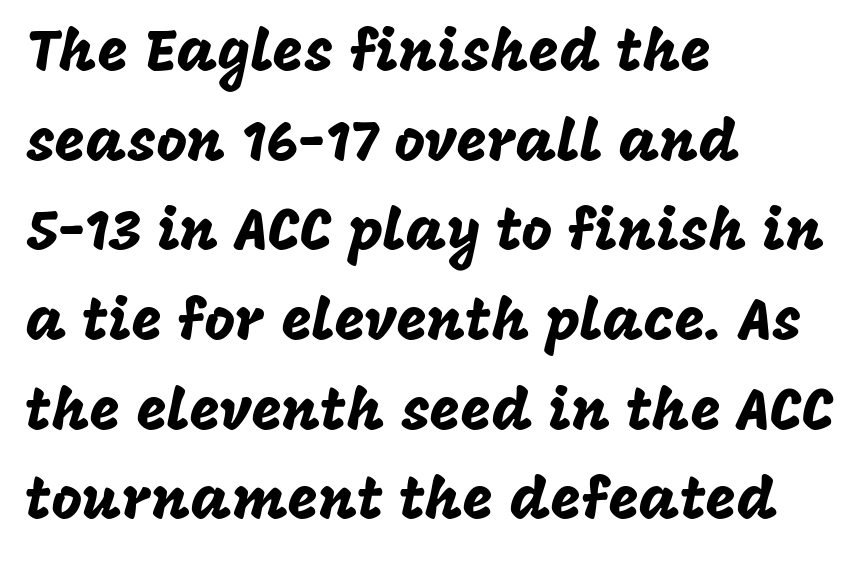
Reading down the block, your eye returns to a fixed left position each line. These lines are rendered in a variable-pitch font. Short note: letters normally spaced. Note: no serifs on the glyphs. Has an underline been added? It has not.
